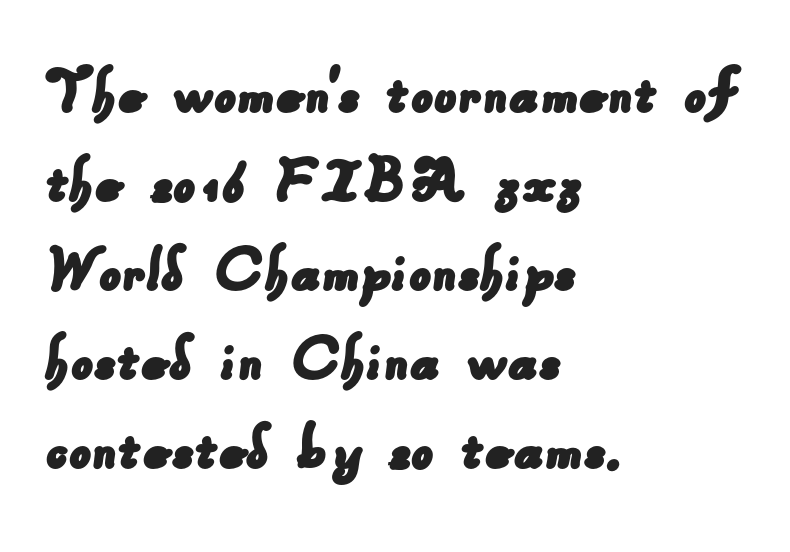
A clean baseline with only descenders dipping below it. Visually the block forms a straight wall on the left and a jagged coastline on the right. The face used here is a sans, in the tradition of grotesques and geometrics. Proportional: the letters do not fall into vertical columns. Compared with typical paragraphs, the rows here are spaced about the same.
